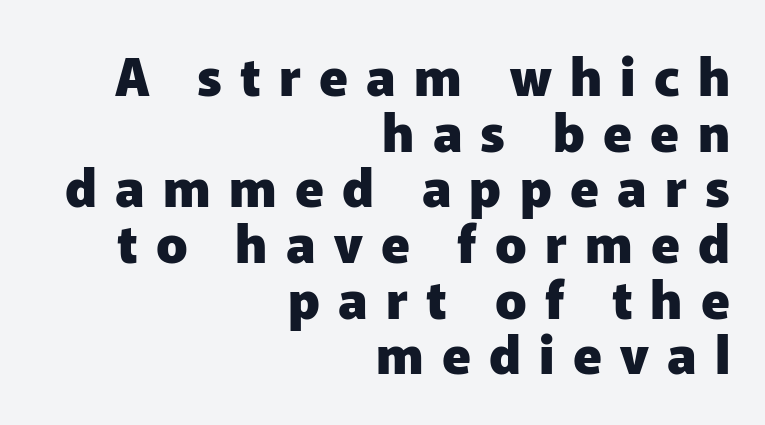
Q: Is the text bold? A: Yes.
Q: Is the text italic (slanted)? A: No, it is upright.
Q: Is the typeface a serif or a sans-serif typeface? A: Sans-serif.
Q: Is the text underlined? A: No.
Q: How is the paragraph aligned? A: Right-aligned.
Q: Is the spacing between letters normal or unusually wide? A: Unusually wide.
Q: Is the spacing between lines tight, normal or loose? A: Tight.
Q: Width (condensed, normal, or wide)? A: Normal.
Q: Stroke contrast? A: Low.
Q: x-height? A: Medium.
Q: Monospaced? A: No.
